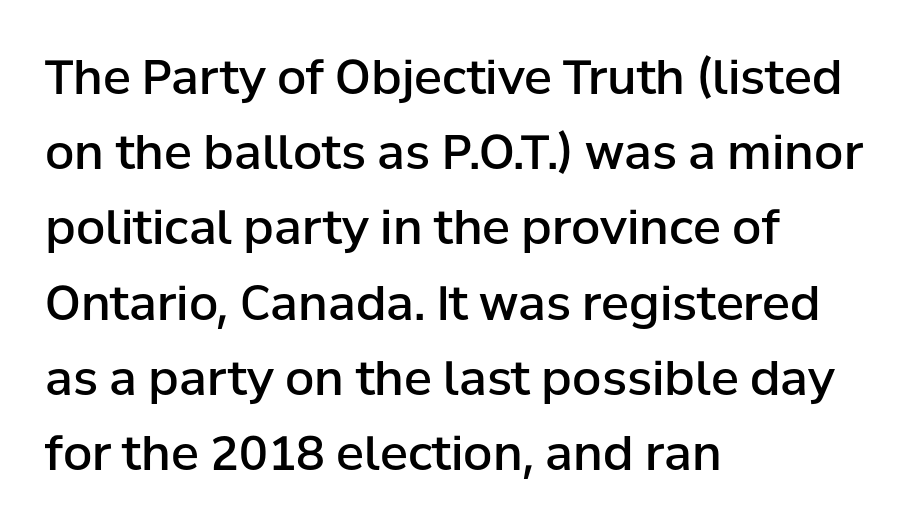
{"serif": "no", "italic": "no", "bold": "semi", "weight": "semibold", "width": "normal", "stroke_contrast": "low", "x_height": "medium", "monospaced": "no", "underline": "no", "align": "left", "line_spacing": "normal", "line_spacing_ratio": 1.6, "letter_spacing": "normal", "letter_spacing_em": 0.0, "glyph_px": 47}
